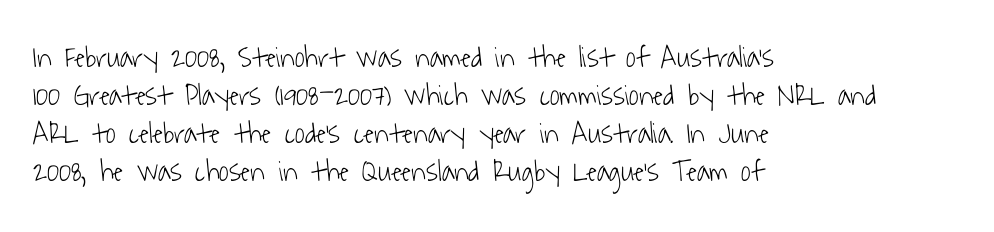
Q: Is the text bold? A: No.
Q: Is the typeface a serif or a sans-serif typeface? A: Sans-serif.
Q: Is the text underlined? A: No.
Q: How is the paragraph aligned? A: Left-aligned.
Q: Is the spacing between letters normal or unusually wide? A: Normal.
Q: Is the spacing between lines tight, normal or loose? A: Normal.
Q: Width (condensed, normal, or wide)? A: Condensed.
Q: Stroke contrast? A: Low.
Q: x-height? A: Medium.
Q: Monospaced? A: No.
